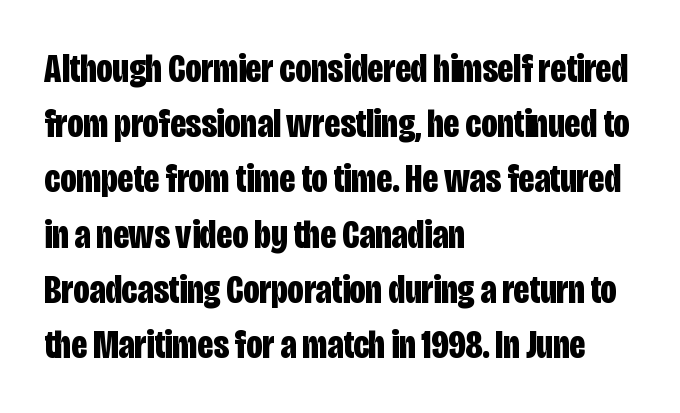
Q: Is the text bold? A: Yes.
Q: Is the text italic (slanted)? A: No, it is upright.
Q: Is the typeface a serif or a sans-serif typeface? A: Sans-serif.
Q: Is the text underlined? A: No.
Q: How is the paragraph aligned? A: Left-aligned.
Q: Is the spacing between letters normal or unusually wide? A: Normal.
Q: Is the spacing between lines tight, normal or loose? A: Normal.
Q: Width (condensed, normal, or wide)? A: Condensed.
Q: Stroke contrast? A: Low.
Q: x-height? A: Large.
Q: Monospaced? A: No.
